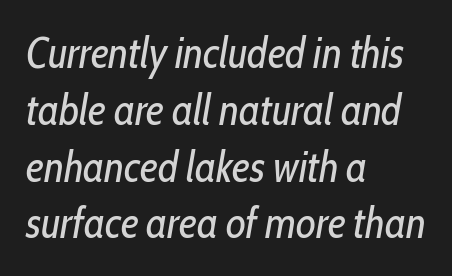
Unbolded letterforms with no extra heft. Proportional: the letters do not fall into vertical columns. The letterforms sit shoulder to shoulder at normal distance. A bare baseline throughout the passage. Quick note: italic.
